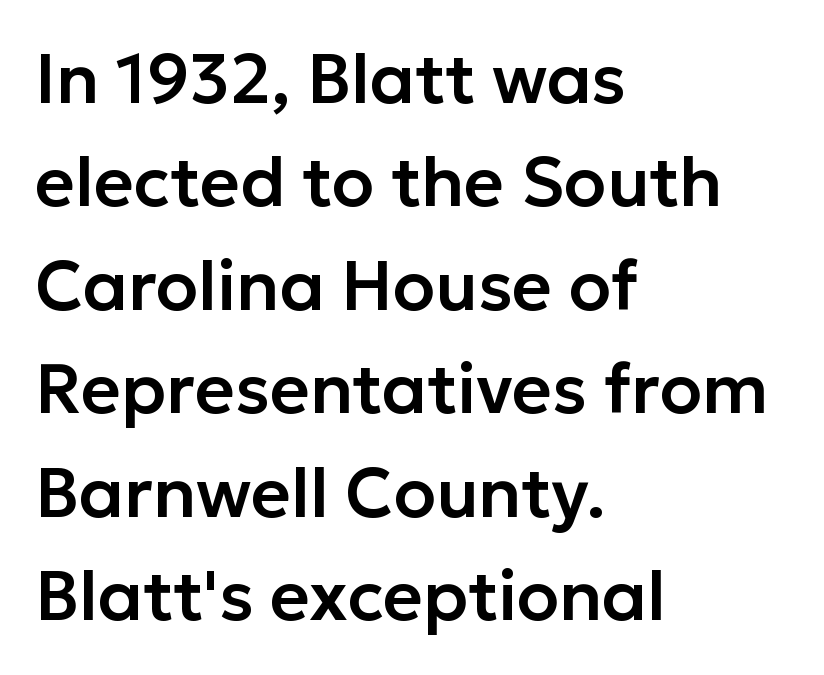
{"serif": "no", "italic": "no", "width": "normal", "stroke_contrast": "low", "x_height": "medium", "monospaced": "no", "underline": "no", "align": "left", "line_spacing": "normal", "line_spacing_ratio": 1.5, "letter_spacing": "normal", "letter_spacing_em": 0.0, "glyph_px": 69}
